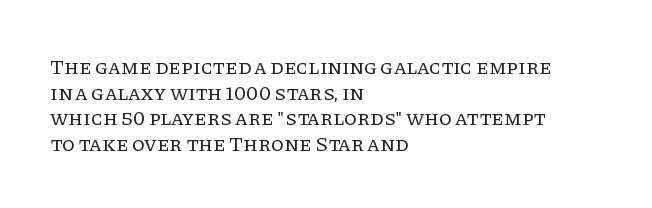
The image shows 21 px text type, upright; set left-aligned, line spacing 1.22x, normal letter spacing, not underlined.
